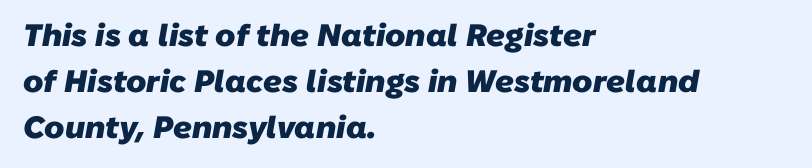
Where is the straight margin? On the left. Here the glyphs are tracked normally, forming tight word shapes. You could not count columns in this text — the font is proportionally spaced. Look at the stroke-to-counter ratio: heavy, a bold. Observe the absence of serifs on each vertical stroke in this sample. Vertical spacing — default.
